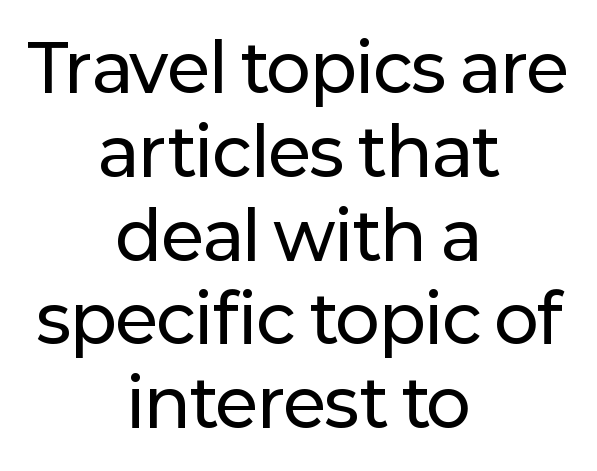
Anything drawn beneath the words? Only blank space. The face used here is rendered with its standard letterfit. Looks like regular typesetting: each glyph gets only the width it needs. The block of text has a typical density, with ordinary space between rows. Is this a sans? Yes — the strokes have no serifs.
